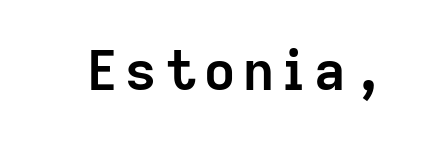
{"serif": "no", "italic": "no", "bold": "yes", "weight": "semibold", "width": "normal", "stroke_contrast": "low", "x_height": "medium", "monospaced": "no", "underline": "no", "glyph_px": 54}
